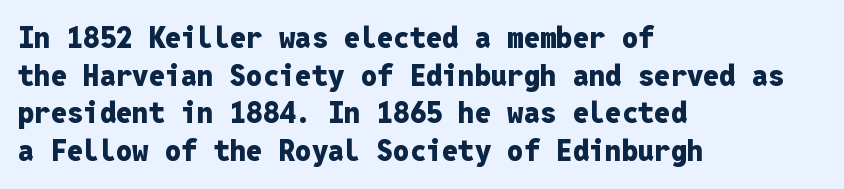
The image shows 29 px heavy sans-serif type, upright, monospaced; set left-aligned, normal line spacing (1.3x), normal letter spacing, not underlined; low stroke contrast and a medium x-height.
